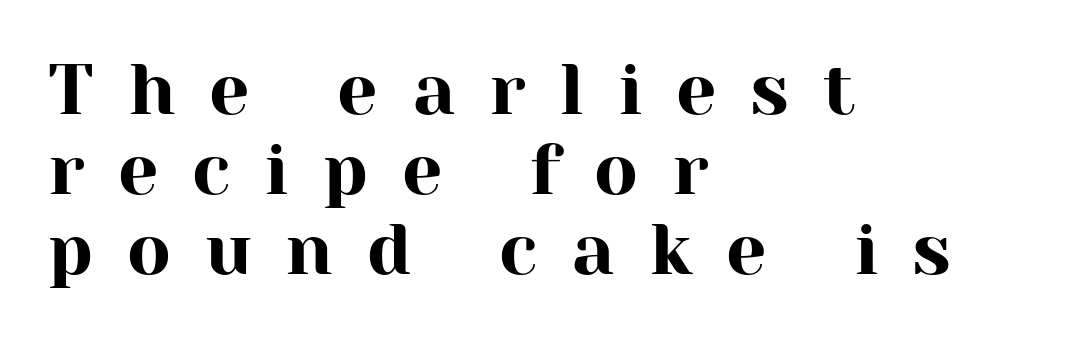
Q: Is the text italic (slanted)? A: No, it is upright.
Q: Is the typeface a serif or a sans-serif typeface? A: Serif.
Q: Is the text underlined? A: No.
Q: How is the paragraph aligned? A: Left-aligned.
Q: Is the spacing between letters normal or unusually wide? A: Unusually wide.
Q: Is the spacing between lines tight, normal or loose? A: Tight.
Q: Width (condensed, normal, or wide)? A: Normal.
Q: Stroke contrast? A: High.
Q: x-height? A: Medium.
Q: Monospaced? A: No.
